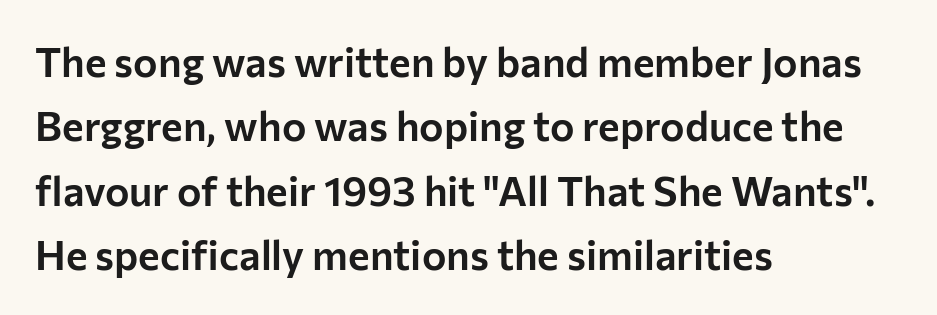
The ragged edge is on the right, which tells us the setting is flush left. Posture: upright roman. Note the varied advance widths — an 'i' is clearly narrower than an 'm'. Nothing sits at the stroke ends, so this counts as sans-serif. Nobody touched the tracking dial on this one.
